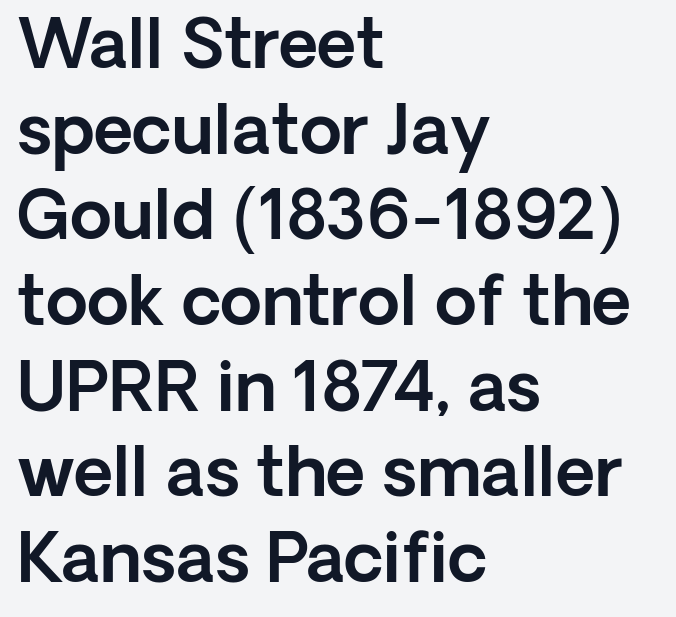
The image shows 68 px sans-serif type, upright; set left-aligned, normal line spacing (1.26x), normal letter spacing, not underlined; a medium x-height.
